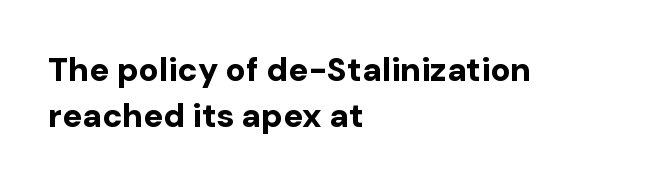
The image shows 33 px bold sans-serif type, upright; set left-aligned, normal line spacing (1.4x), normal letter spacing, not underlined; low stroke contrast and a medium x-height.
